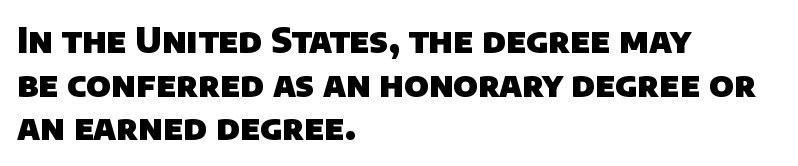
The image shows 34 px heavy sans-serif type; set left-aligned, normal line spacing (1.28x), normal letter spacing, not underlined; low stroke contrast and a large x-height.
